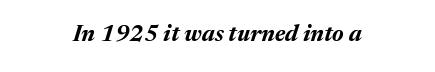
The image shows 23 px bold type, italic (leaning right); set centered, normal letter spacing, not underlined.
